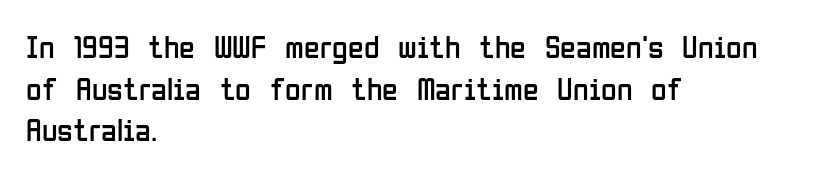
The image shows 32 px regular-weight, condensed sans-serif type, upright; set left-aligned, normal line spacing (1.3x), normal letter spacing, not underlined; low stroke contrast and a medium x-height.
